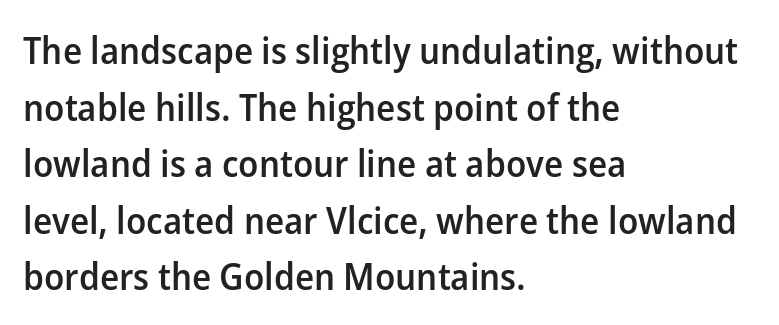
The image shows 38 px semibold sans-serif type, upright; set left-aligned, normal line spacing (1.49x), normal letter spacing, not underlined; low stroke contrast and a medium x-height.
